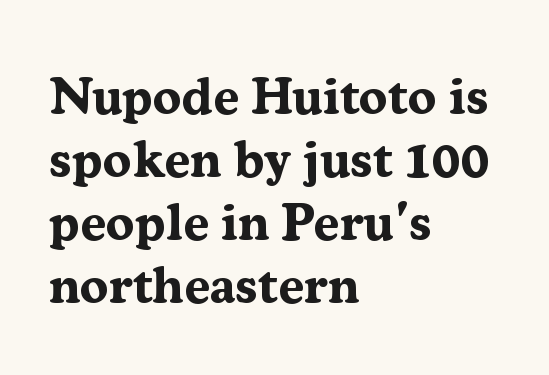
Q: Is the text bold? A: Yes.
Q: Is the text italic (slanted)? A: No, it is upright.
Q: Is the typeface a serif or a sans-serif typeface? A: Serif.
Q: Is the text underlined? A: No.
Q: How is the paragraph aligned? A: Left-aligned.
Q: Is the spacing between letters normal or unusually wide? A: Normal.
Q: Width (condensed, normal, or wide)? A: Normal.
Q: Stroke contrast? A: Medium.
Q: x-height? A: Medium.
Q: Monospaced? A: No.
